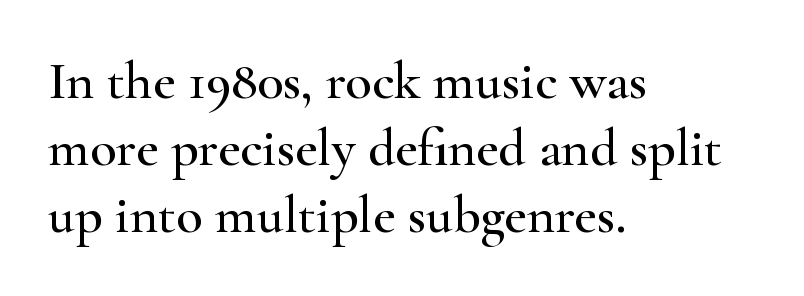
The letterforms sit shoulder to shoulder at normal distance. Do the letters lean? They stand straight. Underline: absent. Do the characters align in a grid? No, the font is proportional. Check where the strokes stop: tiny serifs finish them off.
